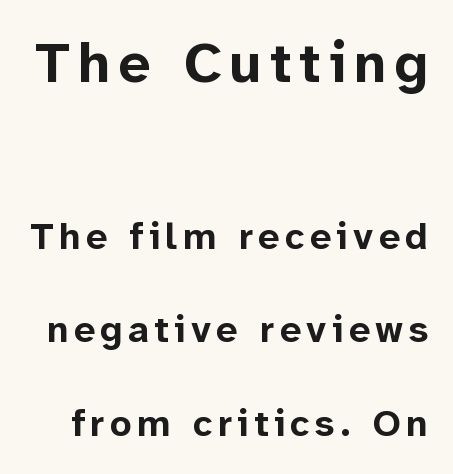
The lines are spread far apart with generous leading. The font's upright variant was chosen for this text. The first block has been scaled up relative to the second. Any mark beneath the type? The region is blank. Compared with an ordinary text face, these strokes are far heavier — a full bold. Each letter keeps its own natural width here, so spacing adapts to shape.
